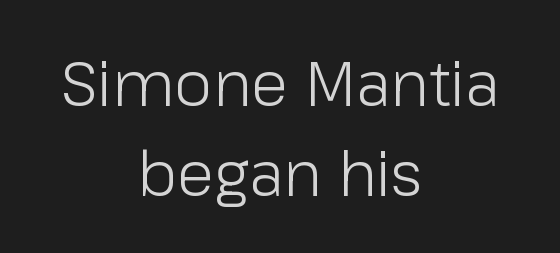
The image shows 62 px light sans-serif type, upright; set centered, normal line spacing (1.45x), normal letter spacing, not underlined; low stroke contrast and a medium x-height.
